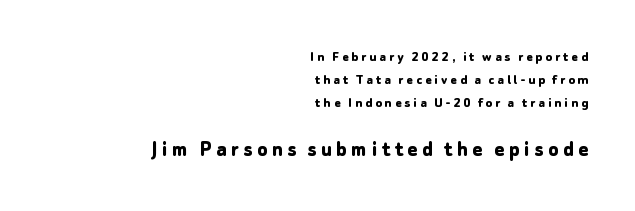
Compare the two chunks: the lower has the greater cap height. Nope, not italic — everything's standing straight. Leftover space on each line is placed entirely before the opening word. A typesetter would call this heavily tracked-out type. Summary of weight: heavy, a full bold.
